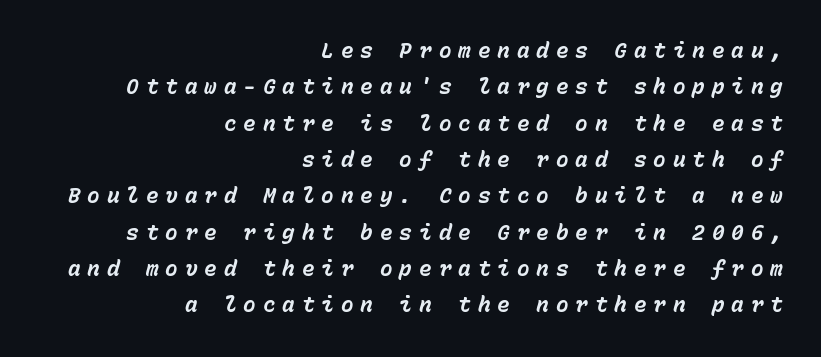
Q: Is the text bold? A: Yes.
Q: Is the text italic (slanted)? A: Yes, it leans right by about 15 degrees.
Q: Is the text underlined? A: No.
Q: How is the paragraph aligned? A: Right-aligned.
Q: Is the spacing between letters normal or unusually wide? A: Unusually wide.
